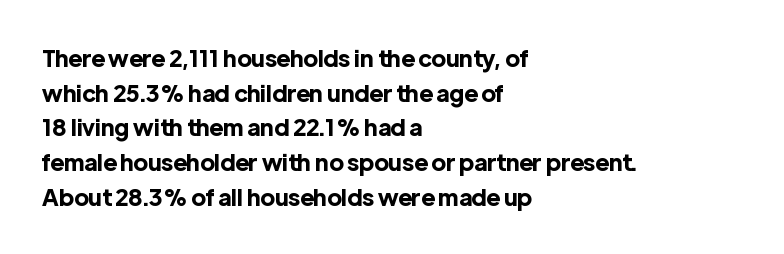
Every stem runs plumb, perpendicular to the baseline. The typesetting leans heavy: a genuine bold. Anything drawn beneath the words? Only blank space. The paragraph shown leans on its left margin. In terms of letterspacing, this is plain default setting. The space between consecutive lines is moderate.
